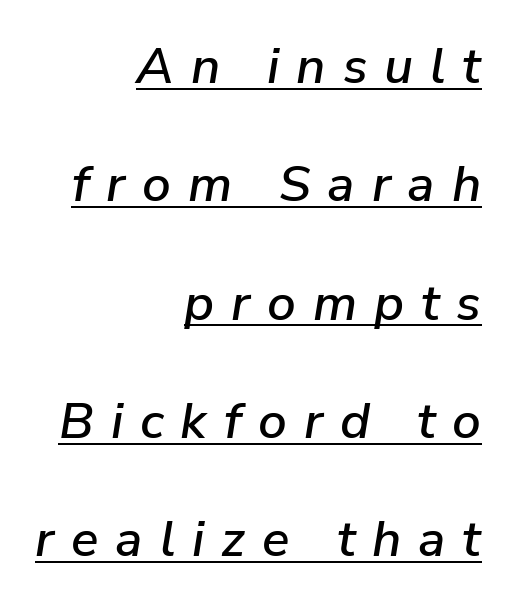
In terms of letterspacing, this is a distinctly airy, spread setting. Honestly, the underline is the first thing you notice here. The block of text is sparse from top to bottom, with ample space between rows. Reading down the block, your eye finds every line finishing at a fixed right position. An italicized treatment has been applied to the whole sample. The passage shown is typed in a proportional face where columns would drift.
